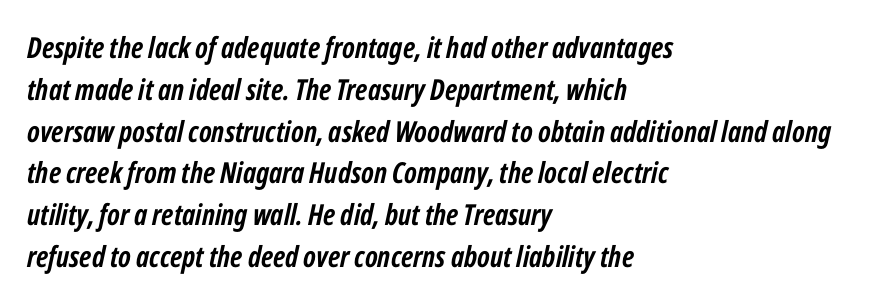
The image shows 29 px semibold, condensed type, italic (leaning right); set left-aligned, normal line spacing (1.44x), normal letter spacing, not underlined; low stroke contrast and a medium x-height.
